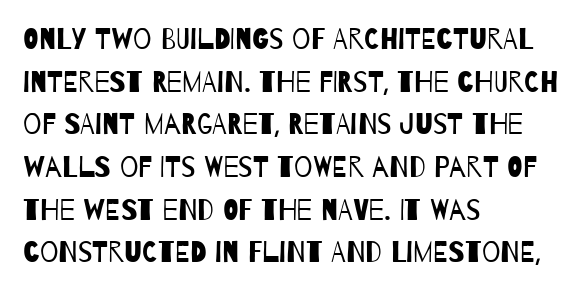
{"serif": "no", "bold": "no", "weight": "regular", "width": "condensed", "stroke_contrast": "low", "x_height": "large", "monospaced": "no", "underline": "no", "align": "left", "line_spacing": "normal", "line_spacing_ratio": 1.47, "letter_spacing": "normal", "letter_spacing_em": 0.0, "glyph_px": 29}
